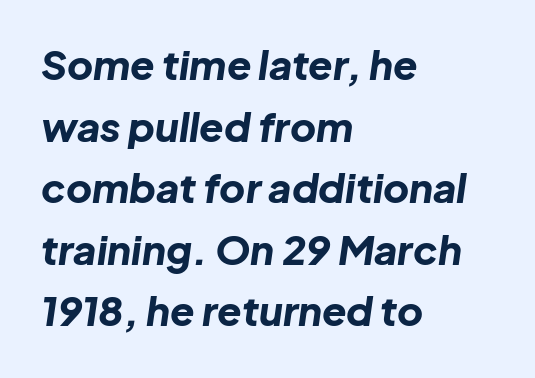
Q: Is the text bold? A: Yes.
Q: Is the text italic (slanted)? A: Yes, it leans right by about 8 degrees.
Q: Is the text underlined? A: No.
Q: How is the paragraph aligned? A: Left-aligned.
Q: Is the spacing between letters normal or unusually wide? A: Normal.
Q: Is the spacing between lines tight, normal or loose? A: Normal.
Q: Width (condensed, normal, or wide)? A: Normal.
Q: Stroke contrast? A: Low.
Q: x-height? A: Medium.
Q: Monospaced? A: No.
